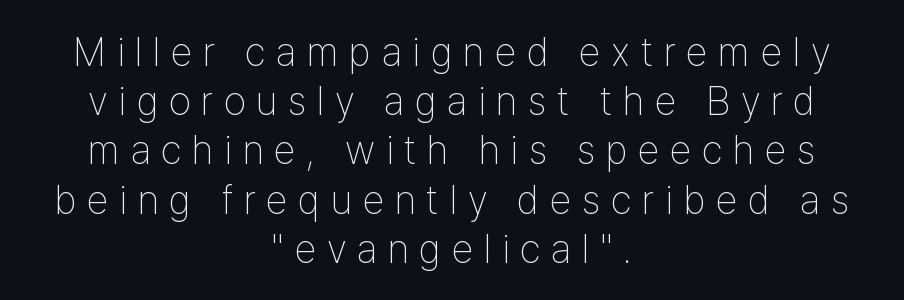
{"serif": "no", "italic": "no", "bold": "no", "weight": "thin", "width": "condensed", "stroke_contrast": "low", "x_height": "medium", "monospaced": "no", "underline": "no", "align": "center", "line_spacing_ratio": 1.23, "letter_spacing": "wide", "letter_spacing_em": 0.26, "glyph_px": 40}
